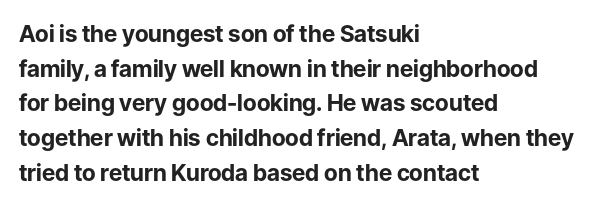
{"italic": "no", "bold": "yes", "underline": "no", "align": "left", "line_spacing": "normal", "line_spacing_ratio": 1.51, "letter_spacing": "normal", "letter_spacing_em": 0.0, "glyph_px": 23}
